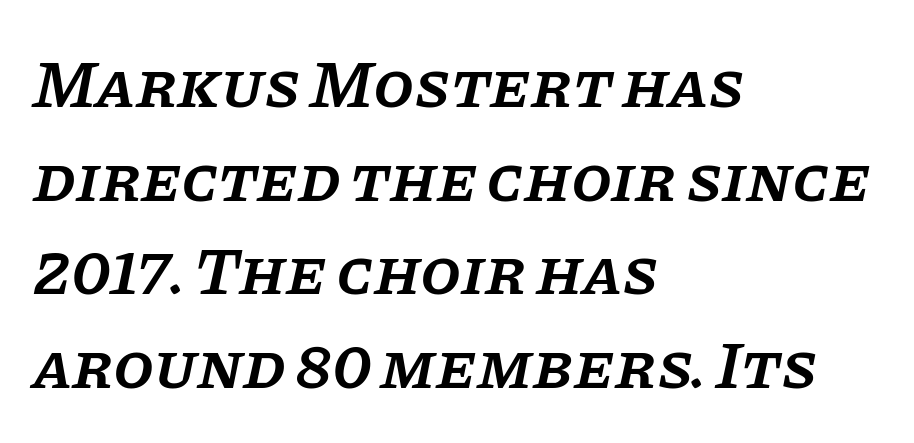
The image shows 66 px semibold serif type, italic (leaning right); set left-aligned, normal line spacing (1.42x), normal letter spacing, not underlined; low stroke contrast and a large x-height.
